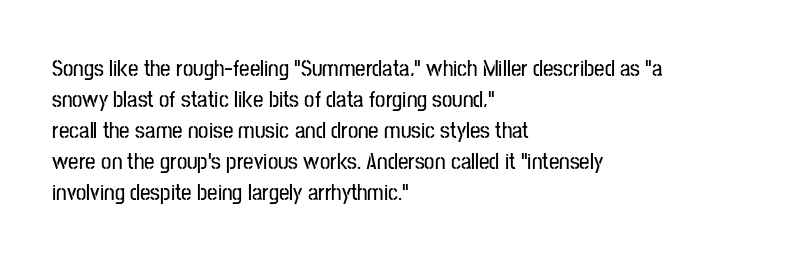
Q: Is the text italic (slanted)? A: No, it is upright.
Q: Is the text underlined? A: No.
Q: How is the paragraph aligned? A: Left-aligned.
Q: Is the spacing between letters normal or unusually wide? A: Normal.
Q: Is the spacing between lines tight, normal or loose? A: Normal.
